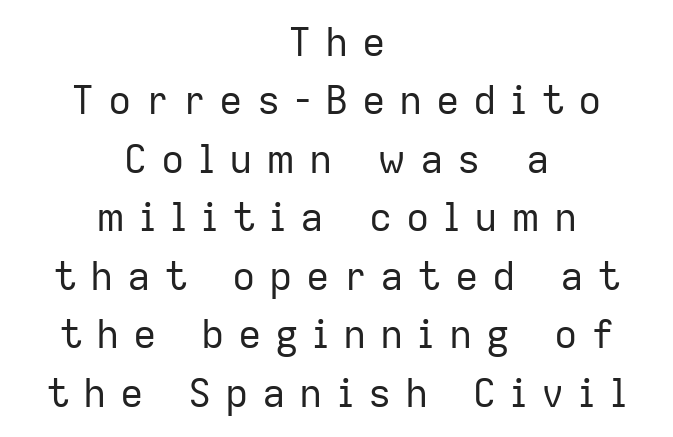
Q: Is the text bold? A: No.
Q: Is the text italic (slanted)? A: No, it is upright.
Q: Is the typeface a serif or a sans-serif typeface? A: Sans-serif.
Q: Is the text underlined? A: No.
Q: How is the paragraph aligned? A: Centered.
Q: Is the spacing between letters normal or unusually wide? A: Unusually wide.
Q: Is the spacing between lines tight, normal or loose? A: Normal.
Q: Width (condensed, normal, or wide)? A: Normal.
Q: Stroke contrast? A: Low.
Q: x-height? A: Medium.
Q: Monospaced? A: No.
